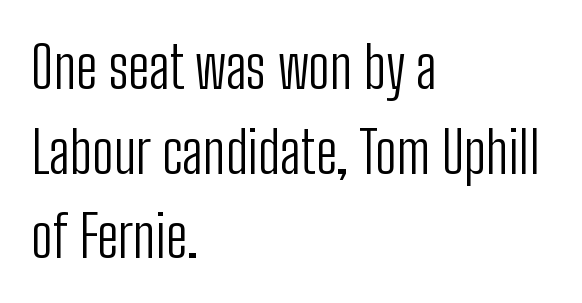
Q: Is the text bold? A: No.
Q: Is the text italic (slanted)? A: No, it is upright.
Q: Is the typeface a serif or a sans-serif typeface? A: Sans-serif.
Q: Is the text underlined? A: No.
Q: How is the paragraph aligned? A: Left-aligned.
Q: Is the spacing between letters normal or unusually wide? A: Normal.
Q: Is the spacing between lines tight, normal or loose? A: Normal.
Q: Width (condensed, normal, or wide)? A: Condensed.
Q: Stroke contrast? A: Low.
Q: x-height? A: Medium.
Q: Monospaced? A: No.
